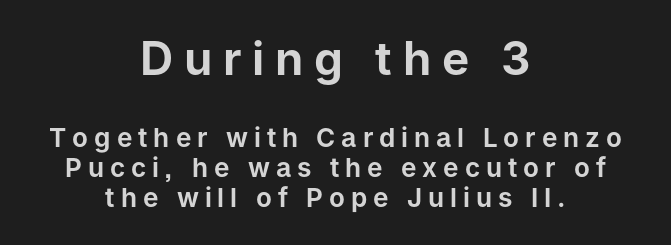
Q: Is the text italic (slanted)? A: No, it is upright.
Q: Is the typeface a serif or a sans-serif typeface? A: Sans-serif.
Q: Is the text underlined? A: No.
Q: How is the paragraph aligned? A: Centered.
Q: Is the spacing between letters normal or unusually wide? A: Unusually wide.
Q: Which block of text is set in a larger size, the first (top) or the second (bottom)? A: The first (top) one.
Q: Width (condensed, normal, or wide)? A: Normal.
Q: Stroke contrast? A: Low.
Q: x-height? A: Medium.
Q: Monospaced? A: No.
